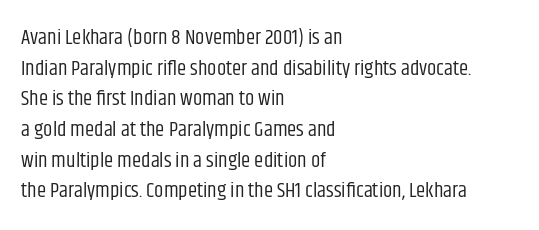
{"italic": "no", "bold": "no", "underline": "no", "align": "left", "line_spacing": "normal", "line_spacing_ratio": 1.46, "letter_spacing": "normal", "letter_spacing_em": 0.0, "glyph_px": 21}
